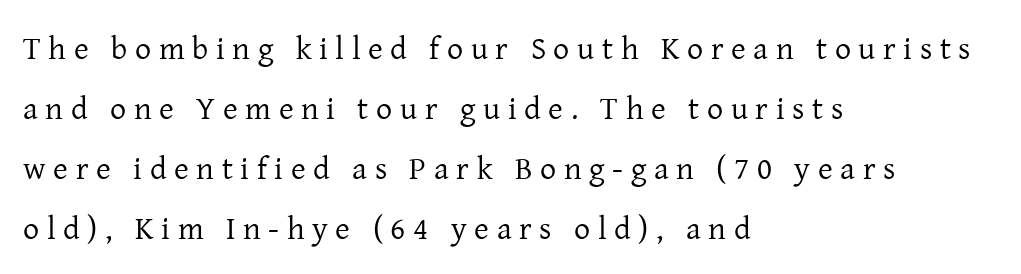
Q: Is the text bold? A: No.
Q: Is the text italic (slanted)? A: No, it is upright.
Q: Is the typeface a serif or a sans-serif typeface? A: Serif.
Q: Is the text underlined? A: No.
Q: How is the paragraph aligned? A: Left-aligned.
Q: Is the spacing between letters normal or unusually wide? A: Unusually wide.
Q: Width (condensed, normal, or wide)? A: Normal.
Q: Stroke contrast? A: Low.
Q: x-height? A: Medium.
Q: Monospaced? A: No.
